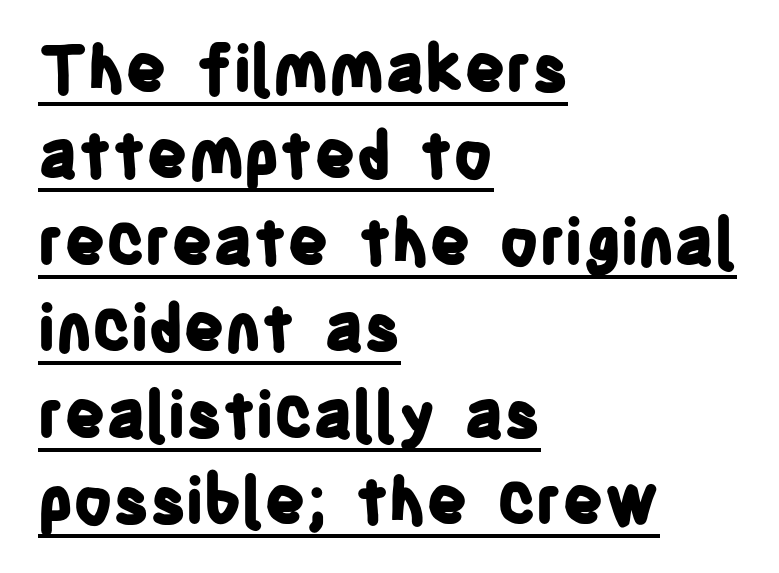
{"serif": "no", "italic": "no", "bold": "yes", "weight": "bold", "width": "condensed", "stroke_contrast": "low", "x_height": "large", "monospaced": "no", "underline": "yes", "align": "left", "line_spacing": "normal", "line_spacing_ratio": 1.35, "letter_spacing": "normal", "letter_spacing_em": 0.0, "glyph_px": 64}
